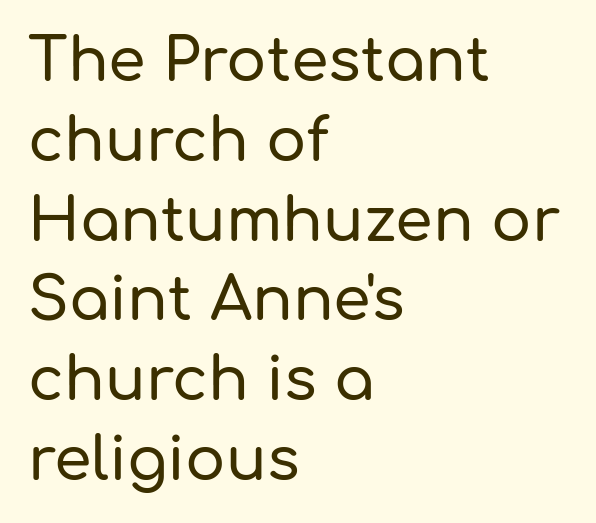
The image shows 60 px sans-serif type, upright; set left-aligned, normal line spacing (1.33x), normal letter spacing, not underlined; low stroke contrast and a medium x-height.
